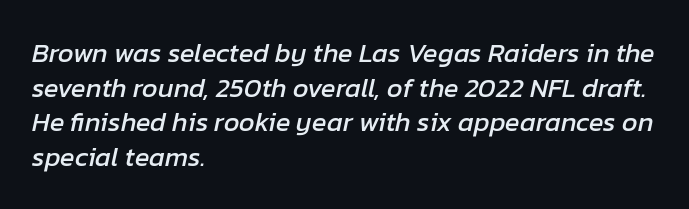
{"italic": "yes", "lean": "right", "slant_degrees": 12, "underline": "no", "align": "left", "line_spacing": "normal", "line_spacing_ratio": 1.28, "letter_spacing": "normal", "letter_spacing_em": 0.0, "glyph_px": 27}
